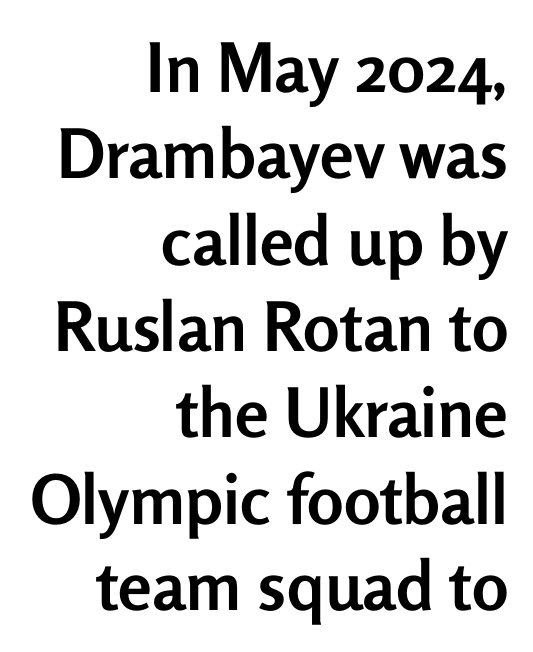
{"serif": "no", "italic": "no", "bold": "yes", "weight": "semibold", "width": "normal", "stroke_contrast": "low", "x_height": "medium", "monospaced": "no", "underline": "no", "align": "right", "line_spacing": "normal", "line_spacing_ratio": 1.27, "letter_spacing": "normal", "letter_spacing_em": 0.0, "glyph_px": 68}
